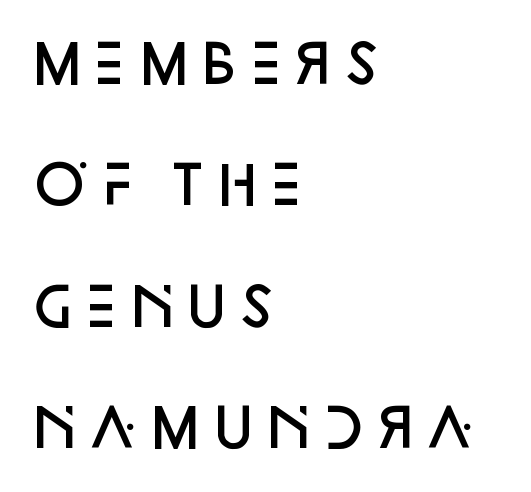
The image shows 53 px semibold sans-serif type, upright; set left-aligned, loose line spacing (2.29x), normal letter spacing, not underlined; low stroke contrast and a large x-height.
